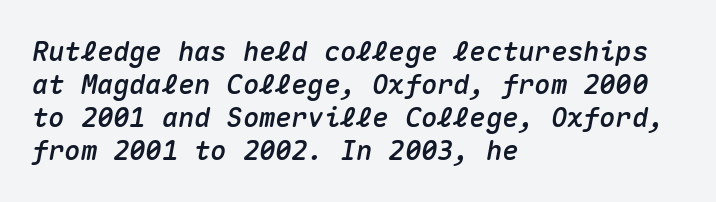
{"italic": "yes", "lean": "right", "slant_degrees": 10, "underline": "no", "align": "left", "line_spacing_ratio": 1.22, "letter_spacing": "normal", "letter_spacing_em": 0.0, "glyph_px": 27}
